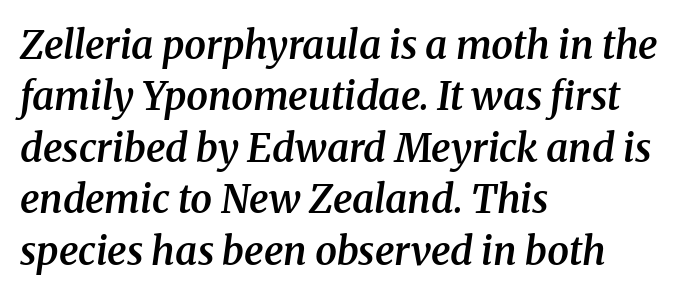
Q: Is the text bold? A: Semi-bold.
Q: Is the text italic (slanted)? A: Yes, it leans right by about 8 degrees.
Q: Is the typeface a serif or a sans-serif typeface? A: Serif.
Q: Is the text underlined? A: No.
Q: How is the paragraph aligned? A: Left-aligned.
Q: Is the spacing between letters normal or unusually wide? A: Normal.
Q: Is the spacing between lines tight, normal or loose? A: Normal.
Q: Width (condensed, normal, or wide)? A: Normal.
Q: Stroke contrast? A: Medium.
Q: x-height? A: Medium.
Q: Monospaced? A: No.
